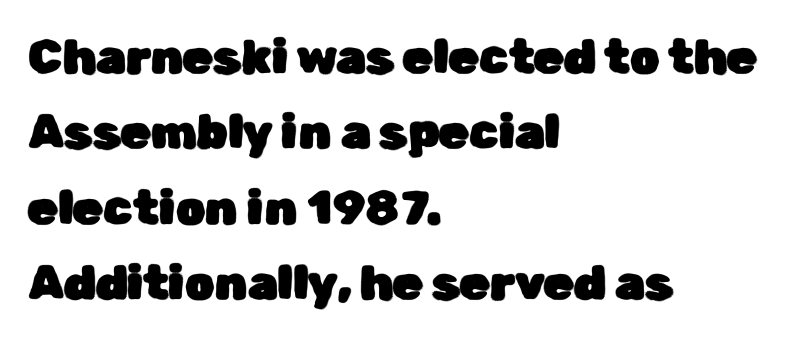
{"serif": "no", "italic": "no", "width": "normal", "stroke_contrast": "low", "x_height": "medium", "monospaced": "no", "underline": "no", "align": "left", "line_spacing": "normal", "line_spacing_ratio": 1.57, "letter_spacing": "normal", "letter_spacing_em": 0.0, "glyph_px": 48}
